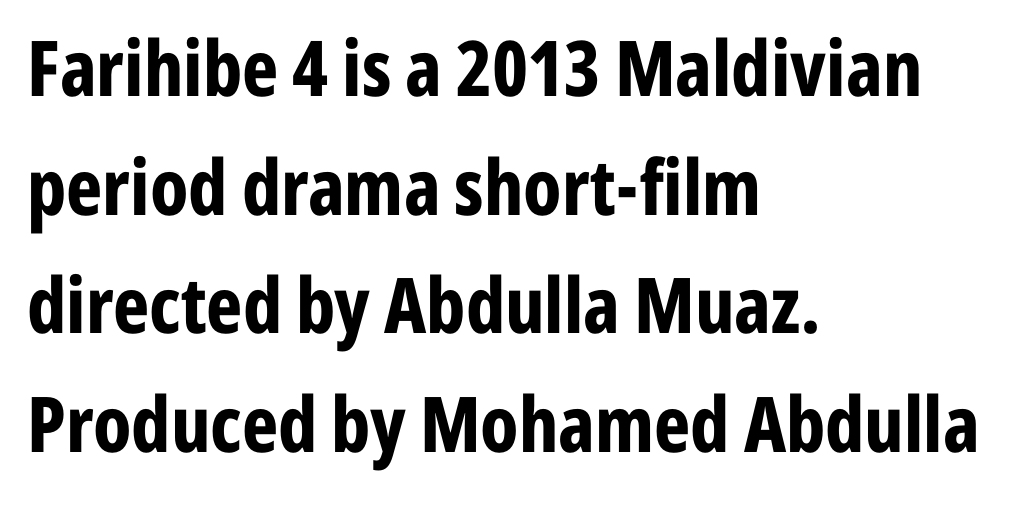
Q: Is the text bold? A: Yes.
Q: Is the text italic (slanted)? A: No, it is upright.
Q: Is the typeface a serif or a sans-serif typeface? A: Sans-serif.
Q: Is the text underlined? A: No.
Q: How is the paragraph aligned? A: Left-aligned.
Q: Is the spacing between letters normal or unusually wide? A: Normal.
Q: Is the spacing between lines tight, normal or loose? A: Normal.
Q: Width (condensed, normal, or wide)? A: Condensed.
Q: Stroke contrast? A: Low.
Q: x-height? A: Medium.
Q: Monospaced? A: No.
